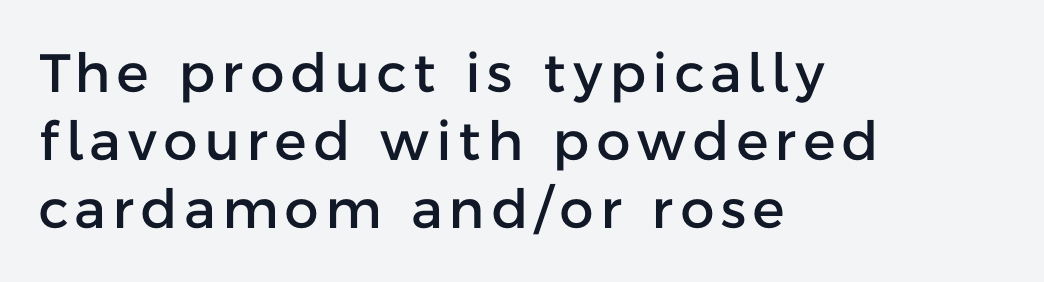
The image shows 54 px sans-serif type, upright; set left-aligned, normal line spacing (1.26x), not underlined; low stroke contrast and a medium x-height.
